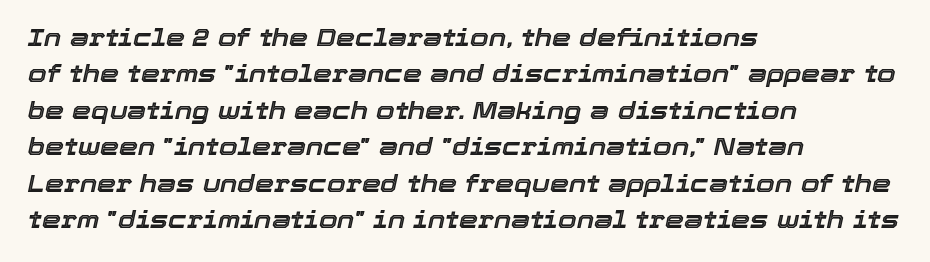
Q: Is the text italic (slanted)? A: Yes, it leans right by about 12 degrees.
Q: Is the text underlined? A: No.
Q: How is the paragraph aligned? A: Left-aligned.
Q: Is the spacing between letters normal or unusually wide? A: Normal.
Q: Is the spacing between lines tight, normal or loose? A: Normal.
